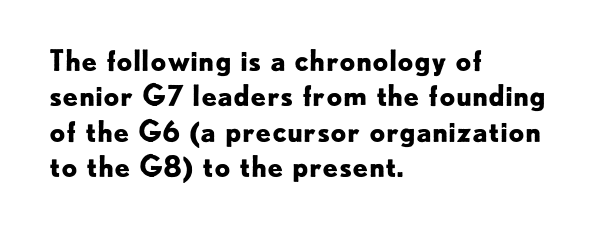
The image shows 28 px bold sans-serif type, upright; set left-aligned, normal line spacing (1.26x), normal letter spacing, not underlined; low stroke contrast and a small x-height.
